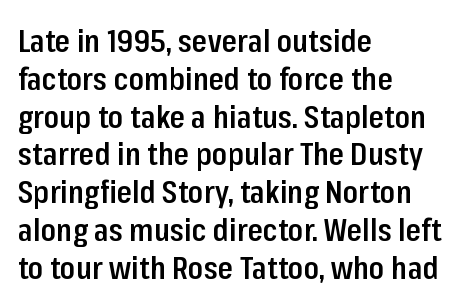
In CSS terms this would be text-align: left. The axis of the letterforms is exactly vertical. A semibold gives these letters moderate extra thickness, short of bold. Is this a fixed-width face? No — the glyphs have proportional, varying widths.
